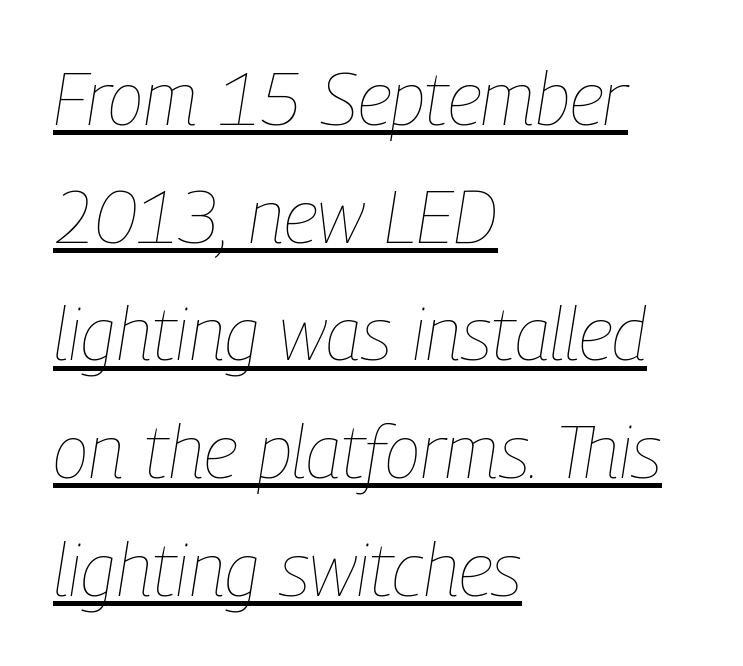
Q: Is the text bold? A: No.
Q: Is the text italic (slanted)? A: Yes, it leans right by about 9 degrees.
Q: Is the text underlined? A: Yes.
Q: How is the paragraph aligned? A: Left-aligned.
Q: Is the spacing between letters normal or unusually wide? A: Normal.
Q: Is the spacing between lines tight, normal or loose? A: Normal.
Q: Width (condensed, normal, or wide)? A: Condensed.
Q: Stroke contrast? A: Low.
Q: x-height? A: Medium.
Q: Monospaced? A: No.
